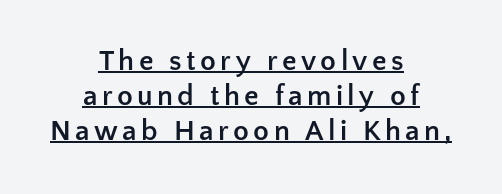
Stroke terminals: plain, sans-serif. A student would call this center alignment; a typographer would say set centered. Looks like regular typesetting: each glyph gets only the width it needs. Do the letters lean? They stand straight. Somebody hit Ctrl+U on this one — the words are underlined.
